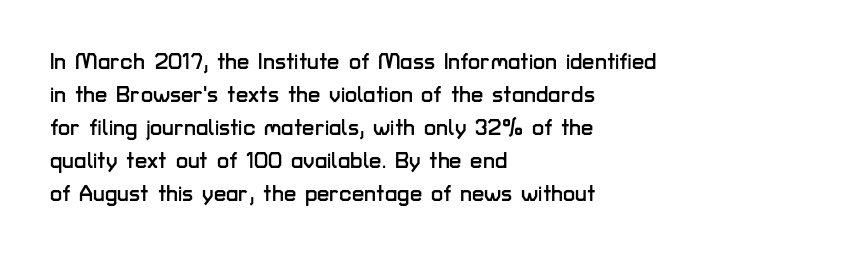
A clean baseline with only descenders dipping below it. Standard letterfit; no display-style spreading of the glyphs. Notice how descenders clear the ascenders below comfortably — that's standard leading. It's the straight-up-and-down kind of type. Does the copy run flush right? No — it runs flush left.
